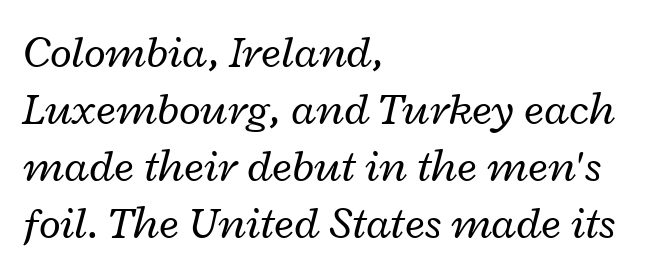
The image shows 45 px regular-weight, wide type, italic (leaning right); set left-aligned, normal line spacing (1.27x), normal letter spacing, not underlined; low stroke contrast and a medium x-height.
